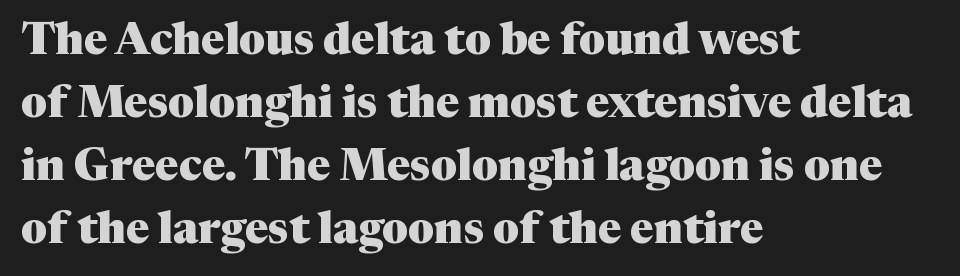
Q: Is the text bold? A: Yes.
Q: Is the text italic (slanted)? A: No, it is upright.
Q: Is the typeface a serif or a sans-serif typeface? A: Serif.
Q: Is the text underlined? A: No.
Q: How is the paragraph aligned? A: Left-aligned.
Q: Is the spacing between letters normal or unusually wide? A: Normal.
Q: Is the spacing between lines tight, normal or loose? A: Normal.
Q: Width (condensed, normal, or wide)? A: Normal.
Q: Stroke contrast? A: Medium.
Q: x-height? A: Medium.
Q: Monospaced? A: No.
